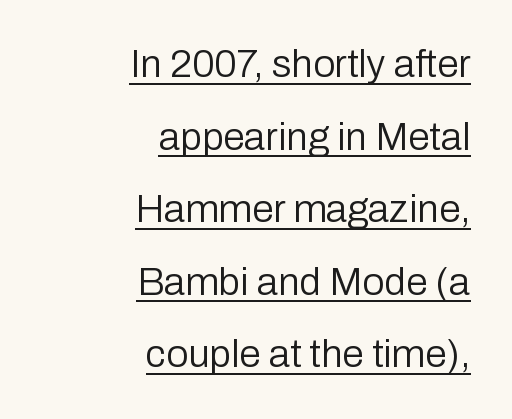
Q: Is the text bold? A: No.
Q: Is the text italic (slanted)? A: No, it is upright.
Q: Is the typeface a serif or a sans-serif typeface? A: Sans-serif.
Q: Is the text underlined? A: Yes.
Q: How is the paragraph aligned? A: Right-aligned.
Q: Is the spacing between letters normal or unusually wide? A: Normal.
Q: Width (condensed, normal, or wide)? A: Normal.
Q: Stroke contrast? A: Low.
Q: x-height? A: Medium.
Q: Monospaced? A: No.
